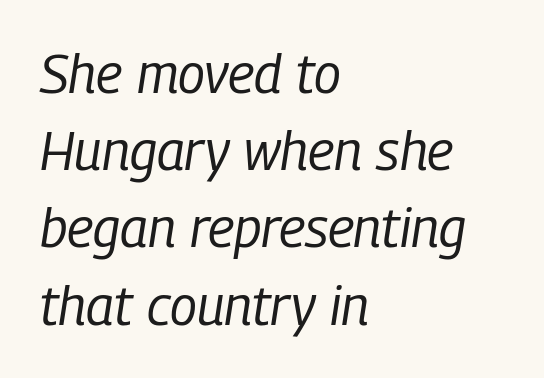
The image shows 54 px regular-weight, condensed type, italic (leaning right); set left-aligned, normal line spacing (1.43x), normal letter spacing, not underlined; low stroke contrast and a medium x-height.
